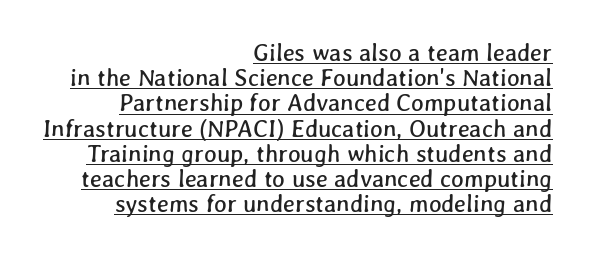
{"underline": "yes", "align": "right", "line_spacing": "tight", "line_spacing_ratio": 1.05, "letter_spacing": "normal", "letter_spacing_em": 0.0, "glyph_px": 24}
